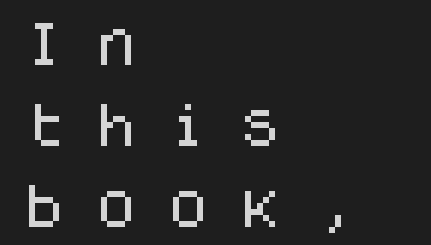
{"serif": "no", "italic": "no", "width": "normal", "stroke_contrast": "low", "x_height": "large", "monospaced": "yes", "underline": "no", "align": "left", "line_spacing": "normal", "line_spacing_ratio": 1.69, "letter_spacing": "wide", "letter_spacing_em": 0.5, "glyph_px": 48}
